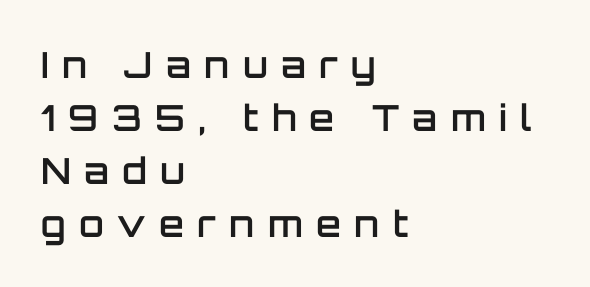
Horizontal bands of white between lines are of average thickness. This rendering features lettering with no underline. The face used here is proportionally spaced, like ordinary book or web type. Look at the bottom of the vertical strokes: they stop flat, with no serifs. Posture: upright roman.
